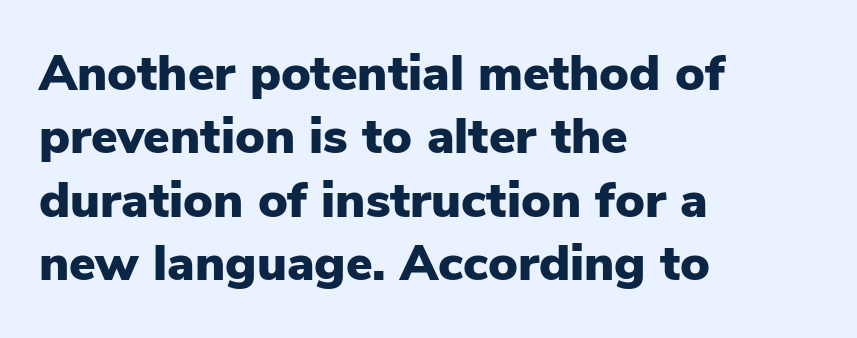
The image shows 50 px heavy sans-serif type, upright; set left-aligned, normal line spacing (1.27x), normal letter spacing, not underlined; low stroke contrast and a medium x-height.
